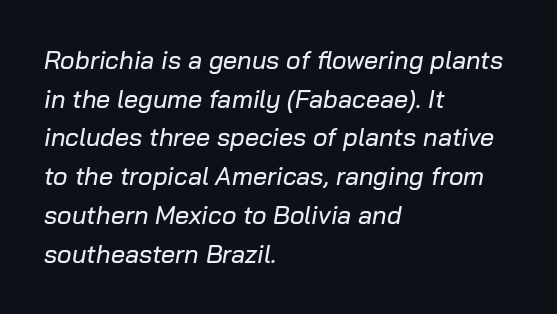
Q: Is the text italic (slanted)? A: Yes, it leans right by about 10 degrees.
Q: Is the text underlined? A: No.
Q: How is the paragraph aligned? A: Left-aligned.
Q: Is the spacing between letters normal or unusually wide? A: Normal.
Q: Is the spacing between lines tight, normal or loose? A: Normal.
